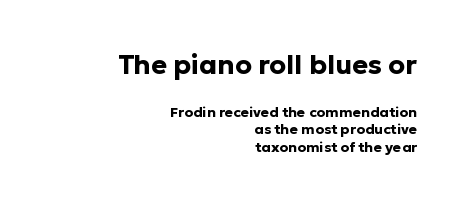
{"italic": "no", "bold": "yes", "underline": "no", "align": "right", "line_spacing": "normal", "line_spacing_ratio": 1.26, "letter_spacing": "normal", "letter_spacing_em": 0.0, "larger_block": "first", "size_ratio": 1.93, "glyph_px": 27}
